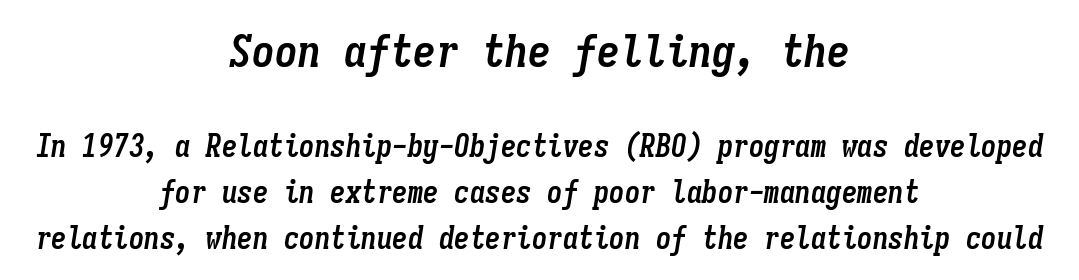
Q: Is the text bold? A: Yes.
Q: Is the text italic (slanted)? A: Yes, it leans right by about 9 degrees.
Q: Is the text underlined? A: No.
Q: How is the paragraph aligned? A: Centered.
Q: Is the spacing between letters normal or unusually wide? A: Normal.
Q: Is the spacing between lines tight, normal or loose? A: Normal.
Q: Which block of text is set in a larger size, the first (top) or the second (bottom)? A: The first (top) one.
Q: Width (condensed, normal, or wide)? A: Condensed.
Q: Stroke contrast? A: Low.
Q: x-height? A: Medium.
Q: Monospaced? A: Yes.
